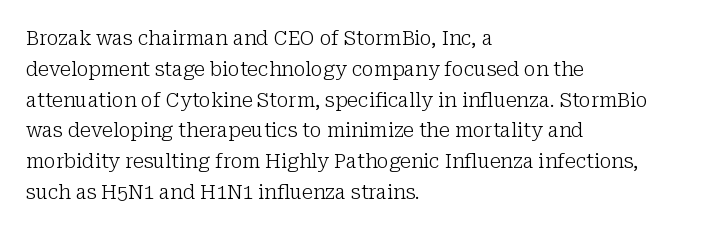
The image shows 20 px text type, upright; set left-aligned, normal line spacing (1.54x), normal letter spacing, not underlined.
